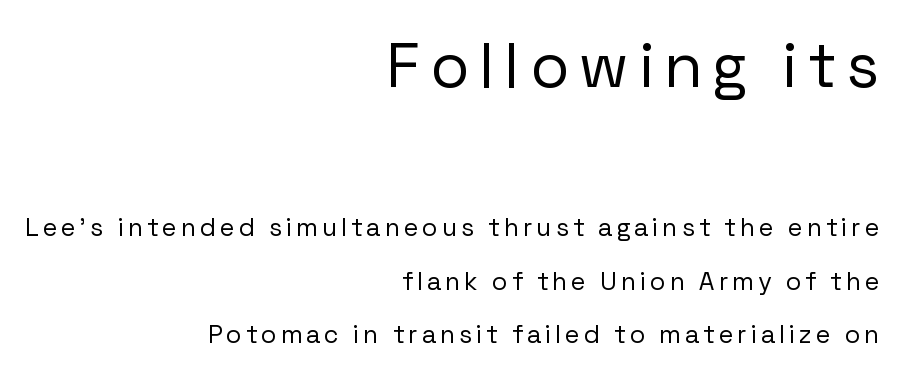
Q: Is the text bold? A: No.
Q: Is the text italic (slanted)? A: No, it is upright.
Q: Is the typeface a serif or a sans-serif typeface? A: Sans-serif.
Q: Is the text underlined? A: No.
Q: How is the paragraph aligned? A: Right-aligned.
Q: Is the spacing between lines tight, normal or loose? A: Loose.
Q: Which block of text is set in a larger size, the first (top) or the second (bottom)? A: The first (top) one.
Q: Width (condensed, normal, or wide)? A: Normal.
Q: Stroke contrast? A: Low.
Q: x-height? A: Medium.
Q: Monospaced? A: No.
